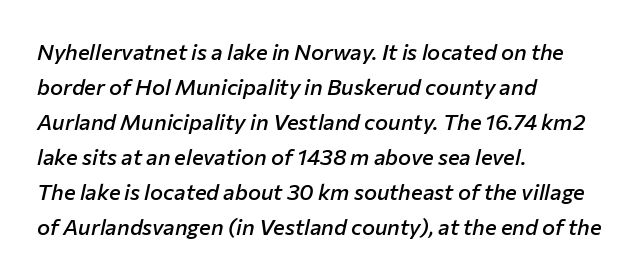
The image shows 22 px text type, italic (leaning right); set left-aligned, normal line spacing (1.59x), normal letter spacing, not underlined.
